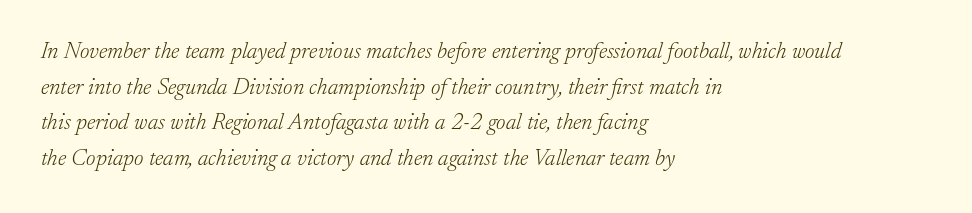
Q: Is the text bold? A: No.
Q: Is the text italic (slanted)? A: Yes, it leans right by about 17 degrees.
Q: Is the text underlined? A: No.
Q: How is the paragraph aligned? A: Left-aligned.
Q: Is the spacing between letters normal or unusually wide? A: Normal.
Q: Is the spacing between lines tight, normal or loose? A: Normal.
